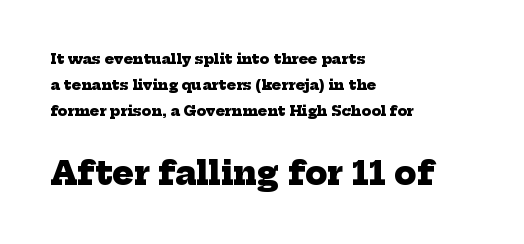
Letterform terminals end in serifs throughout the passage. Here the designer chose a conventional face with non-uniform glyph widths. The line texture is even and compact thanks to regular tracking. The specimen omits any rule beneath the text block's lines. One-word summary of the alignment: left.
